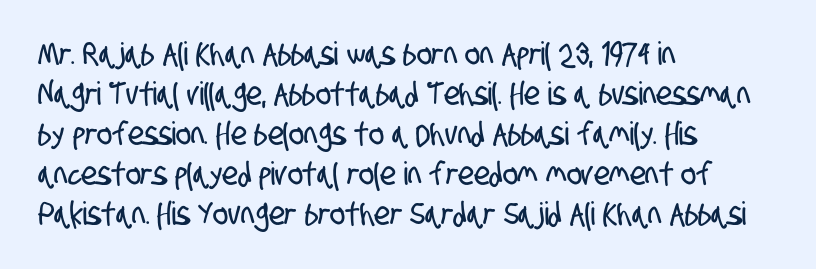
Q: Is the typeface a serif or a sans-serif typeface? A: Sans-serif.
Q: Is the text underlined? A: No.
Q: How is the paragraph aligned? A: Left-aligned.
Q: Is the spacing between letters normal or unusually wide? A: Normal.
Q: Is the spacing between lines tight, normal or loose? A: Normal.
Q: Width (condensed, normal, or wide)? A: Condensed.
Q: Stroke contrast? A: Low.
Q: x-height? A: Large.
Q: Monospaced? A: No.
